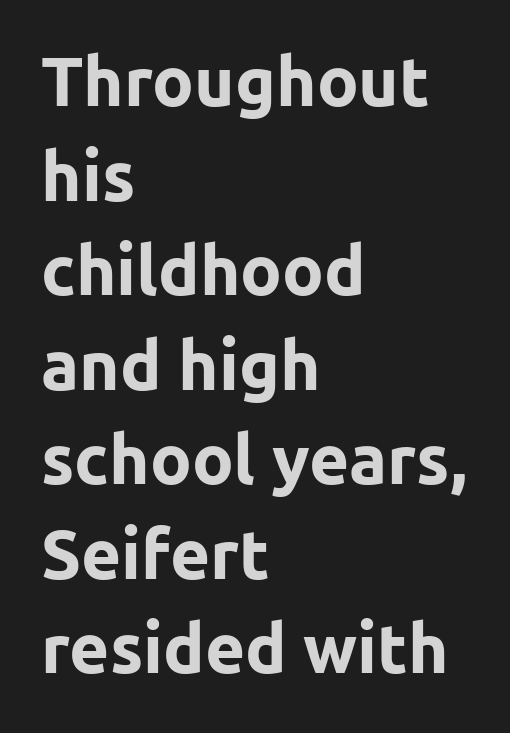
{"serif": "no", "italic": "no", "bold": "yes", "weight": "bold", "width": "normal", "stroke_contrast": "low", "x_height": "medium", "monospaced": "no", "underline": "no", "align": "left", "line_spacing": "normal", "line_spacing_ratio": 1.37, "letter_spacing": "normal", "letter_spacing_em": 0.0, "glyph_px": 69}
